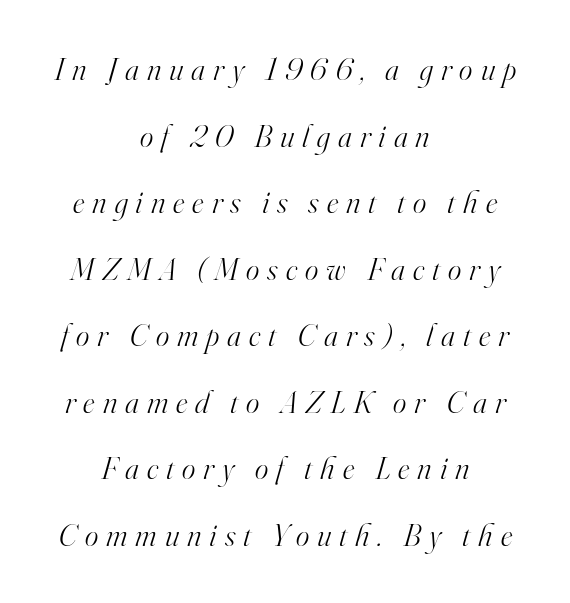
{"serif": "yes", "italic": "yes", "lean": "right", "slant_degrees": 16, "bold": "no", "weight": "light", "width": "normal", "stroke_contrast": "high", "x_height": "small", "monospaced": "no", "underline": "no", "align": "center", "line_spacing": "loose", "line_spacing_ratio": 2.08, "letter_spacing": "wide", "letter_spacing_em": 0.25, "glyph_px": 32}
